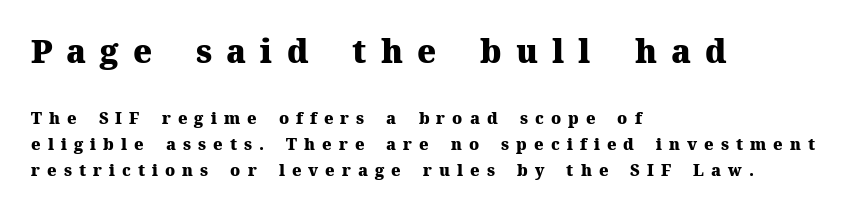
Weight check: bold — yes, fully. The lines in this sample share a left origin and differ only in where they stop. No word sits above an underline. Regular leading. These lines have a slow, spaced-out rhythm from letter to letter. Notice how the stems are strictly vertical — no italics here.
